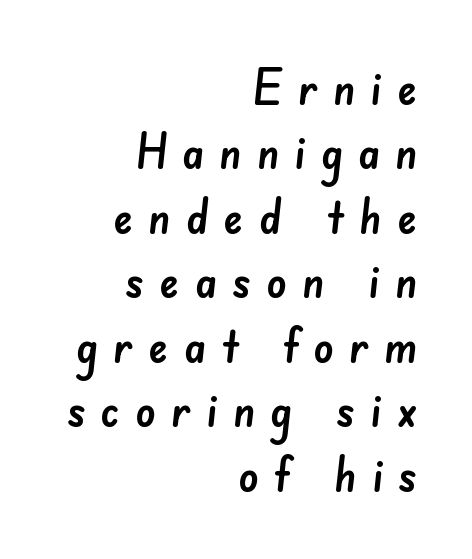
{"serif": "no", "width": "normal", "stroke_contrast": "low", "x_height": "small", "monospaced": "no", "underline": "no", "align": "right", "line_spacing": "normal", "line_spacing_ratio": 1.29, "letter_spacing": "wide", "letter_spacing_em": 0.3, "glyph_px": 50}
